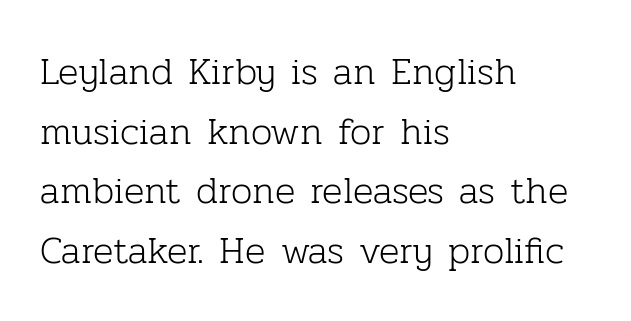
{"serif": "yes", "italic": "no", "bold": "no", "weight": "light", "width": "normal", "stroke_contrast": "low", "x_height": "medium", "monospaced": "no", "underline": "no", "align": "left", "line_spacing": "normal", "line_spacing_ratio": 1.57, "letter_spacing": "normal", "letter_spacing_em": 0.0, "glyph_px": 38}
